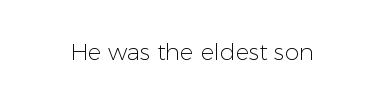
The image shows 23 px text type, upright; set normal letter spacing, not underlined.
